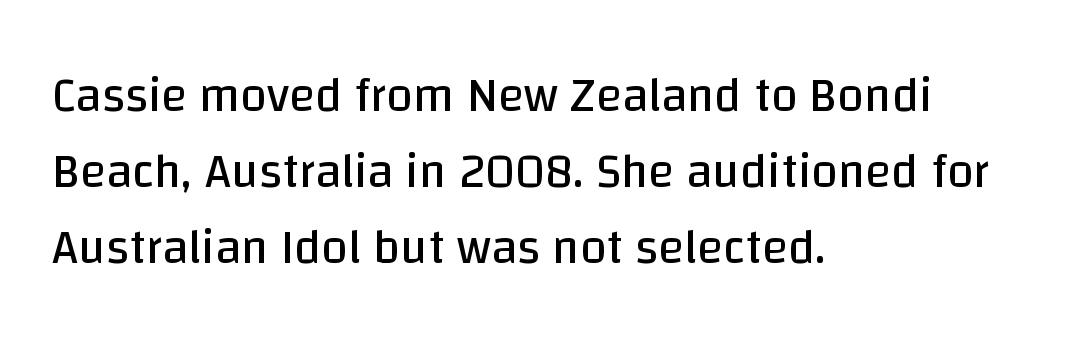
Honestly, the row spacing looks completely unremarkable. All the whitespace from short lines collects on the right. The area under the type is left untouched. Serif or sans? Sans — the stroke terminals are bare. Do the characters align in a grid? No, the font is proportional. The passage shown is not bold in any degree.
